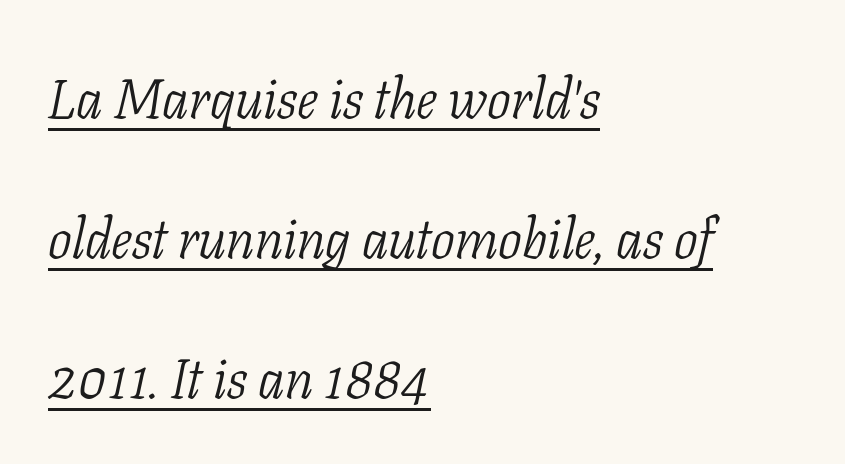
Q: Is the text bold? A: No.
Q: Is the text italic (slanted)? A: Yes, it leans right by about 11 degrees.
Q: Is the typeface a serif or a sans-serif typeface? A: Serif.
Q: Is the text underlined? A: Yes.
Q: How is the paragraph aligned? A: Left-aligned.
Q: Is the spacing between letters normal or unusually wide? A: Normal.
Q: Is the spacing between lines tight, normal or loose? A: Loose.
Q: Width (condensed, normal, or wide)? A: Condensed.
Q: Stroke contrast? A: Low.
Q: x-height? A: Medium.
Q: Monospaced? A: No.
